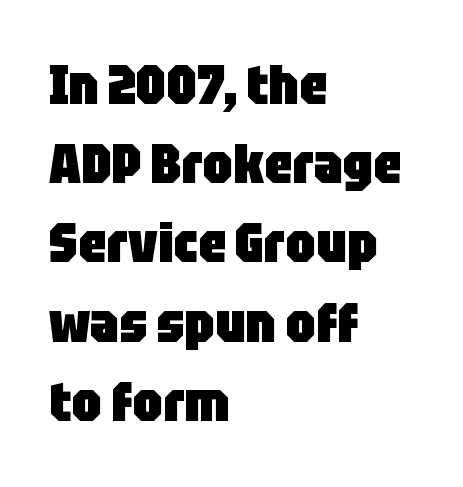
This block has exactly the height ordinary leading produces. This sample is left-justified, so line endings fall wherever the words run out. Proportional: the letters do not fall into vertical columns. If you drew a line through each stem, it would be perfectly vertical.
